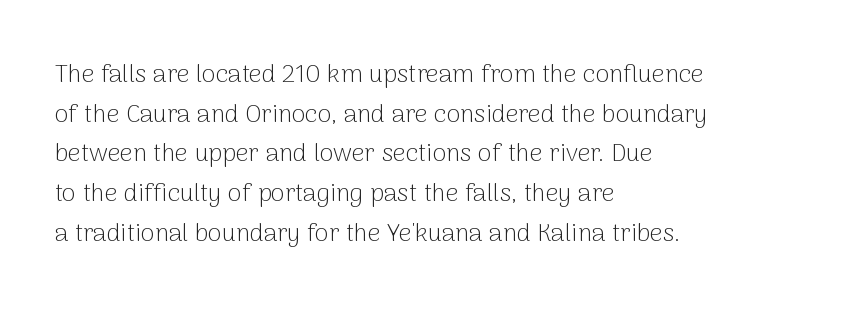
No italicization has been applied; the sample stays upright. Which margin do the lines hug? The left one — the right edge is uneven. Interline gaps are of average width in this sample. Descender tails drop into unmarked territory.
